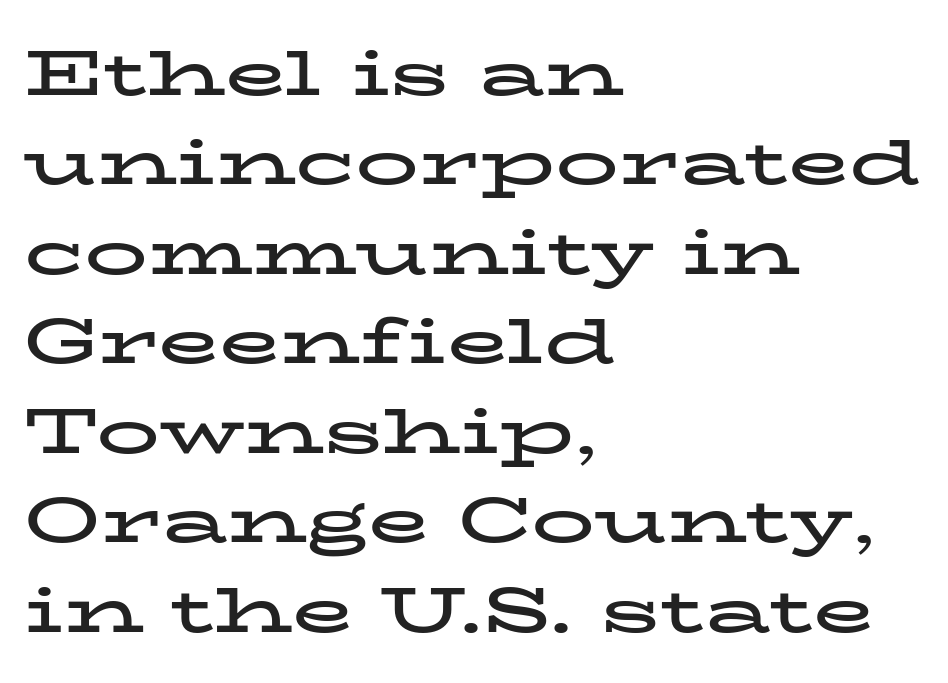
The strip under each line holds only bare page. Letter spacing: default. The type sits square on the baseline with zero lean. Alignment: flush left. You could not count columns in this text — the font is proportionally spaced. Vertically, the passage feels balanced, rows spaced as you'd expect.
